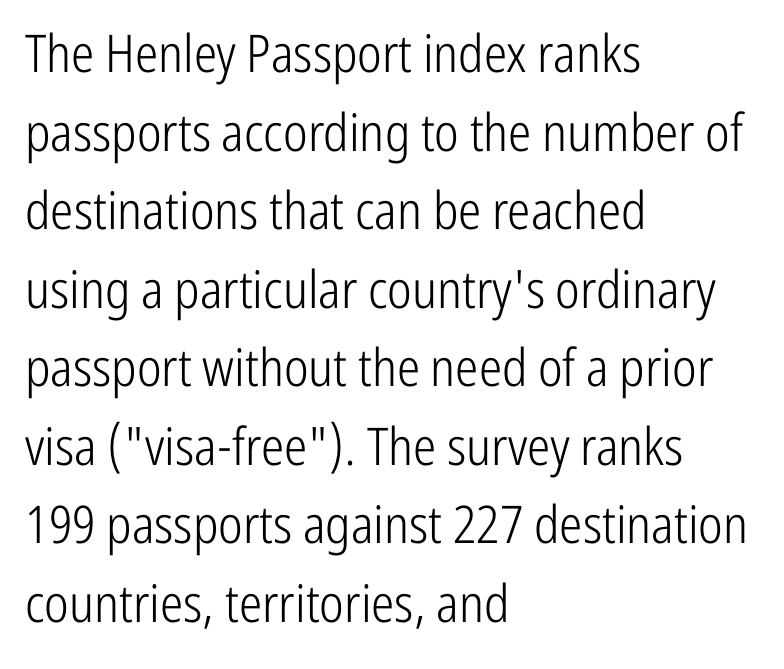
Look at the tracking — it's just the regular setting, nothing added. These lines stack with their left ends in a neat column. A typesetter would mark this as roman, not italic. Anything drawn beneath the words? Only blank space.
